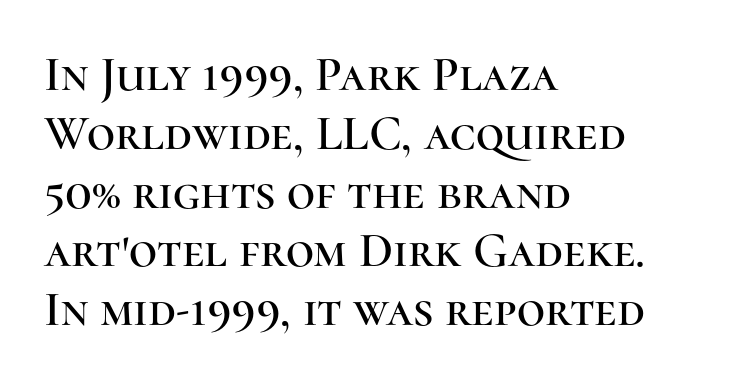
{"serif": "yes", "italic": "no", "width": "normal", "stroke_contrast": "high", "x_height": "medium", "monospaced": "no", "underline": "no", "align": "left", "line_spacing_ratio": 1.2, "letter_spacing": "normal", "letter_spacing_em": 0.0, "glyph_px": 49}
